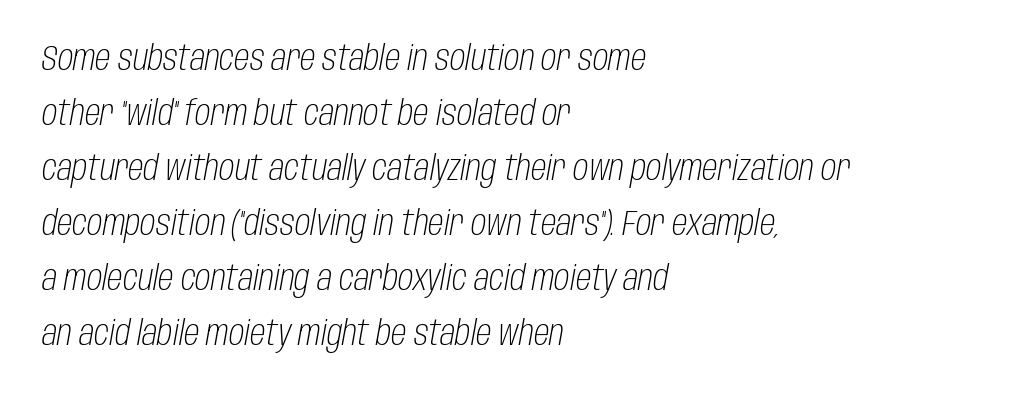
Q: Is the text bold? A: No.
Q: Is the text italic (slanted)? A: Yes, it leans right by about 10 degrees.
Q: Is the text underlined? A: No.
Q: How is the paragraph aligned? A: Left-aligned.
Q: Is the spacing between letters normal or unusually wide? A: Normal.
Q: Is the spacing between lines tight, normal or loose? A: Normal.
Q: Width (condensed, normal, or wide)? A: Condensed.
Q: Stroke contrast? A: Low.
Q: x-height? A: Large.
Q: Monospaced? A: No.
